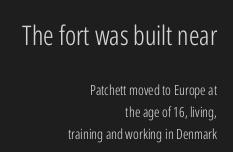
{"italic": "no", "bold": "no", "underline": "no", "align": "right", "line_spacing": "normal", "line_spacing_ratio": 1.58, "letter_spacing": "normal", "letter_spacing_em": 0.0, "larger_block": "first", "size_ratio": 1.93, "glyph_px": 27}
